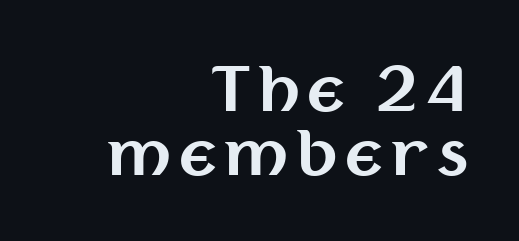
To sum up the face: it is a sans, with no serifs. Every stem runs plumb, perpendicular to the baseline. The baseline area is clear. Honestly, the rows look squashed on top of each other.
